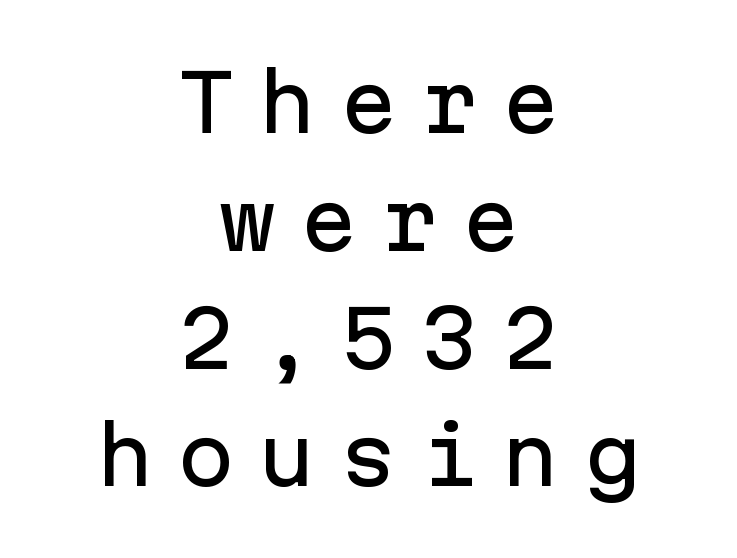
The foot of each line stays bare and open. Characters follow at a spacing far wider than the type designer built in. Students, observe: this is what conventionally led text looks like. Is there any slant? The stems are plumb.
